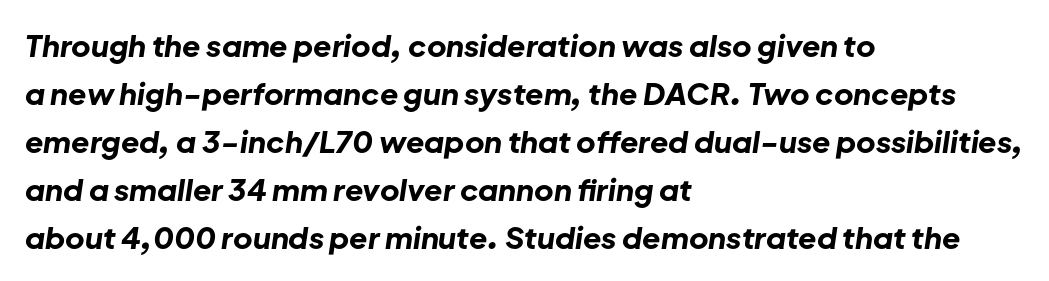
Q: Is the text bold? A: Yes.
Q: Is the text italic (slanted)? A: Yes, it leans right by about 8 degrees.
Q: Is the text underlined? A: No.
Q: How is the paragraph aligned? A: Left-aligned.
Q: Is the spacing between letters normal or unusually wide? A: Normal.
Q: Is the spacing between lines tight, normal or loose? A: Normal.
Q: Width (condensed, normal, or wide)? A: Normal.
Q: Stroke contrast? A: Low.
Q: x-height? A: Medium.
Q: Monospaced? A: No.
